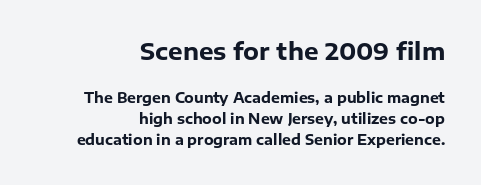
{"italic": "no", "bold": "yes", "underline": "no", "align": "right", "line_spacing": "normal", "line_spacing_ratio": 1.48, "letter_spacing": "normal", "letter_spacing_em": 0.0, "larger_block": "first", "size_ratio": 1.64, "glyph_px": 23}
